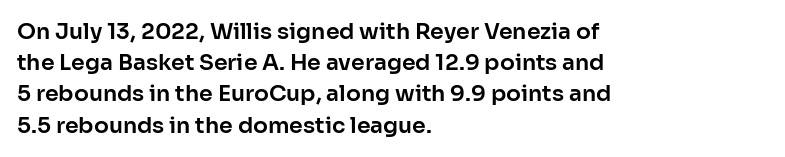
{"italic": "no", "underline": "no", "align": "left", "line_spacing": "normal", "line_spacing_ratio": 1.42, "letter_spacing": "normal", "letter_spacing_em": 0.0, "glyph_px": 22}
